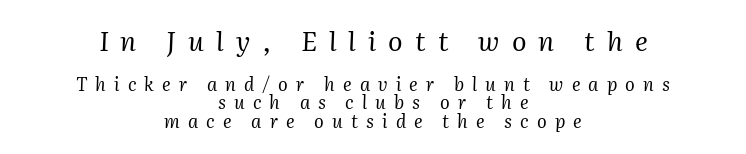
The image shows 27 px text type, italic (leaning right); set centered, tight line spacing (1.04x), unusually wide letter spacing (+0.45 em), not underlined; the first (top) block is 1.5x larger.
